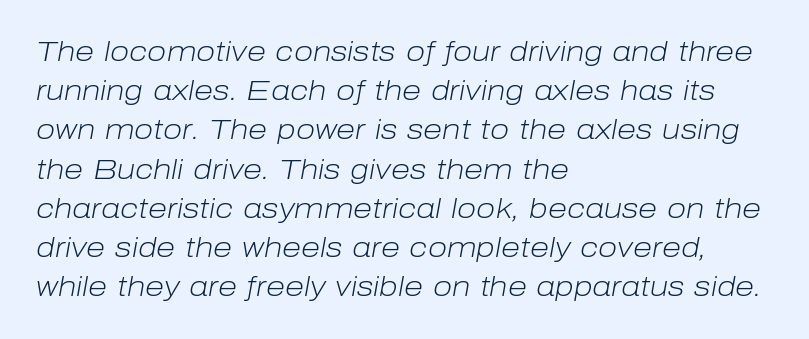
Q: Is the text bold? A: No.
Q: Is the text italic (slanted)? A: Yes, it leans right by about 10 degrees.
Q: Is the text underlined? A: No.
Q: How is the paragraph aligned? A: Left-aligned.
Q: Is the spacing between letters normal or unusually wide? A: Normal.
Q: Is the spacing between lines tight, normal or loose? A: Normal.
Q: Width (condensed, normal, or wide)? A: Normal.
Q: Stroke contrast? A: Low.
Q: x-height? A: Medium.
Q: Monospaced? A: No.
